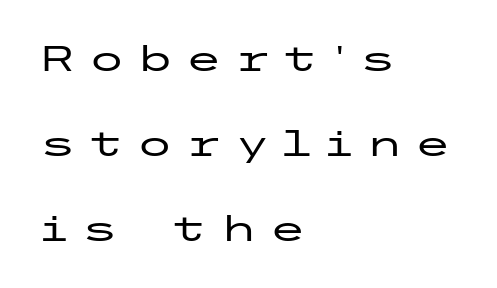
Characters remain perfectly vertical along every line. These lines have a slow, spaced-out rhythm from letter to letter. Reading down the block, your eye returns to a fixed left position each line. This is sans-serif lettering, the kind often seen on screens and signage. Notice the wide empty band between every row — that's loose leading. Lines of text with bare space underneath.
